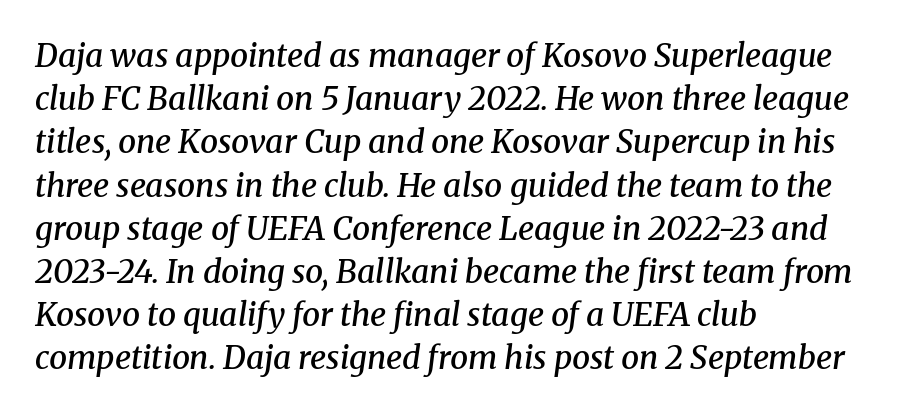
The image shows 32 px semibold serif type, italic (leaning right); set left-aligned, normal line spacing (1.35x), normal letter spacing, not underlined; medium stroke contrast and a medium x-height.
